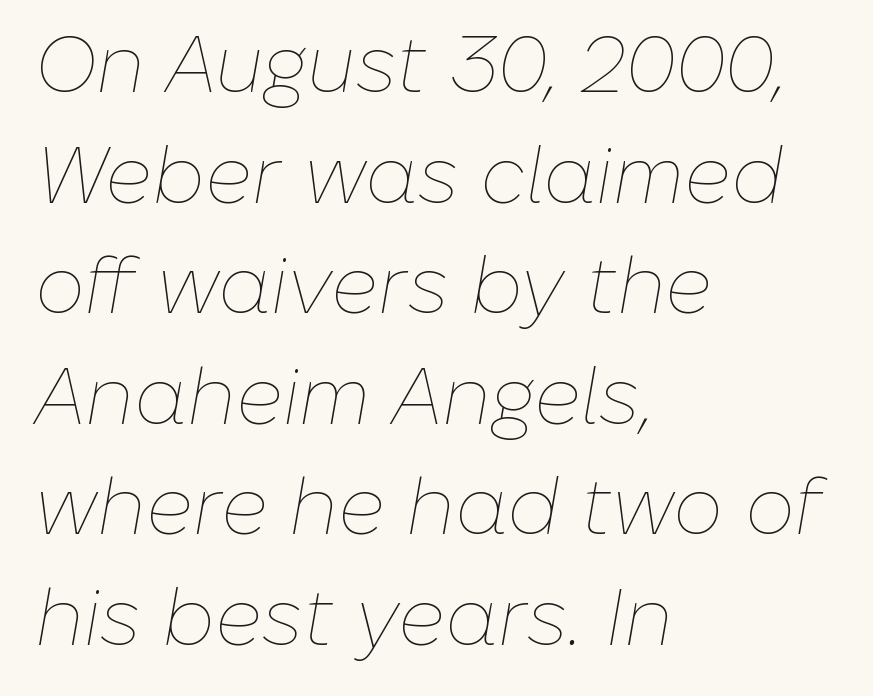
{"italic": "yes", "lean": "right", "slant_degrees": 10, "bold": "no", "weight": "thin", "width": "normal", "stroke_contrast": "low", "x_height": "medium", "monospaced": "no", "underline": "no", "align": "left", "line_spacing": "normal", "line_spacing_ratio": 1.4, "letter_spacing": "normal", "letter_spacing_em": 0.0, "glyph_px": 79}
